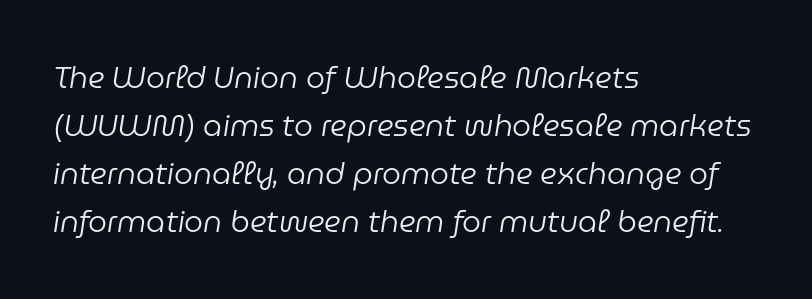
Q: Is the text bold? A: No.
Q: Is the text italic (slanted)? A: Yes, it leans right by about 9 degrees.
Q: Is the text underlined? A: No.
Q: How is the paragraph aligned? A: Left-aligned.
Q: Is the spacing between letters normal or unusually wide? A: Normal.
Q: Is the spacing between lines tight, normal or loose? A: Normal.
Q: Width (condensed, normal, or wide)? A: Normal.
Q: Stroke contrast? A: Low.
Q: x-height? A: Medium.
Q: Monospaced? A: No.
